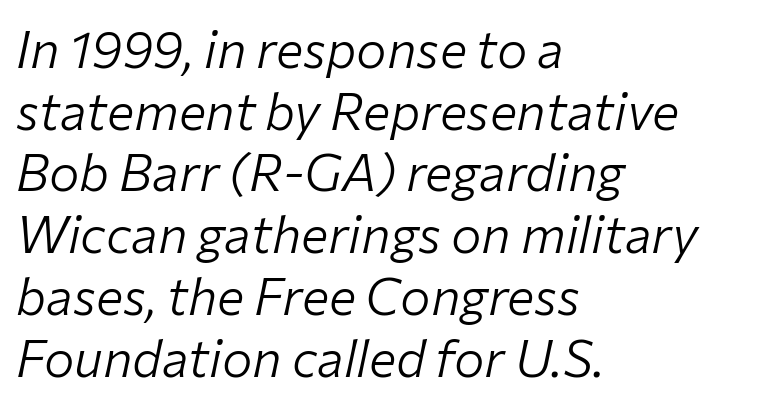
In terms of letterspacing, this is plain default setting. Do the characters align in a grid? No, the font is proportional. This sample uses an oblique cut, with every glyph tilted off the vertical. Heft: none added — not bold. A clean baseline with only descenders dipping below it. Alignment: flush left.
